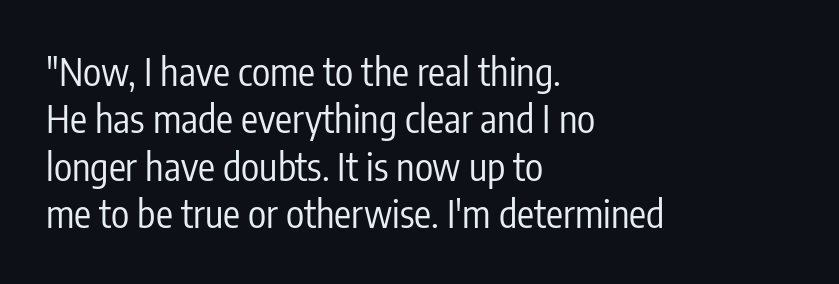
Q: Is the text bold? A: No.
Q: Is the text italic (slanted)? A: No, it is upright.
Q: Is the typeface a serif or a sans-serif typeface? A: Sans-serif.
Q: Is the text underlined? A: No.
Q: How is the paragraph aligned? A: Left-aligned.
Q: Is the spacing between letters normal or unusually wide? A: Normal.
Q: Is the spacing between lines tight, normal or loose? A: Normal.
Q: Width (condensed, normal, or wide)? A: Condensed.
Q: Stroke contrast? A: Low.
Q: x-height? A: Medium.
Q: Monospaced? A: No.
